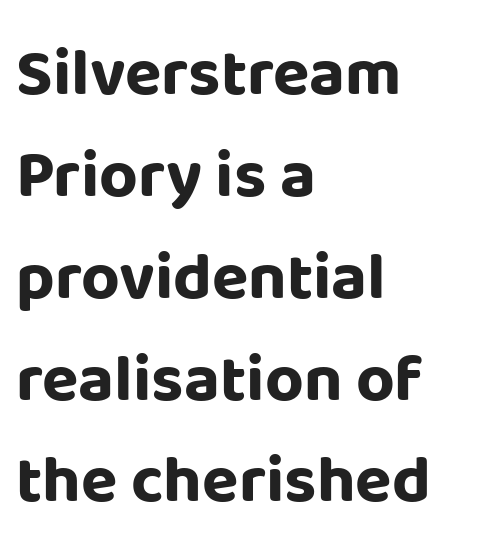
Q: Is the text bold? A: Yes.
Q: Is the text italic (slanted)? A: No, it is upright.
Q: Is the typeface a serif or a sans-serif typeface? A: Sans-serif.
Q: Is the text underlined? A: No.
Q: How is the paragraph aligned? A: Left-aligned.
Q: Is the spacing between letters normal or unusually wide? A: Normal.
Q: Is the spacing between lines tight, normal or loose? A: Normal.
Q: Width (condensed, normal, or wide)? A: Normal.
Q: Stroke contrast? A: Low.
Q: x-height? A: Large.
Q: Monospaced? A: No.
